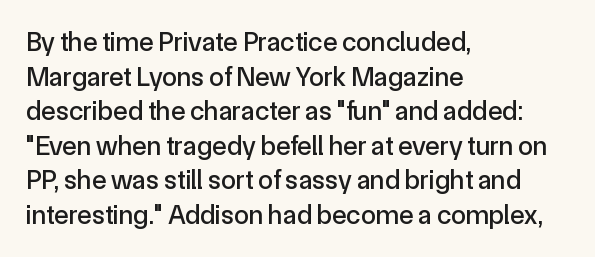
You could call the tracking neutral — neither tight nor loose. Interline gaps are of average width in this sample. The zone under the glyphs is completely vacant. A classic flush-left, rag-right setting is used for this passage. Style check: upright.
